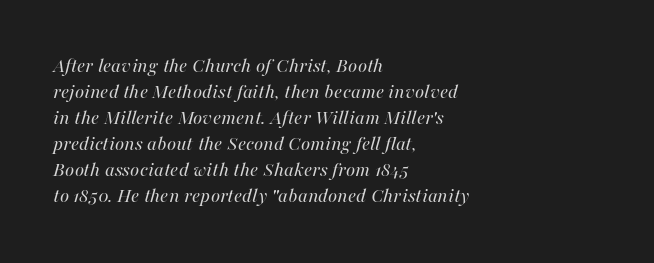
The image shows 21 px text type, italic (leaning right); set left-aligned, line spacing 1.24x, normal letter spacing, not underlined.
